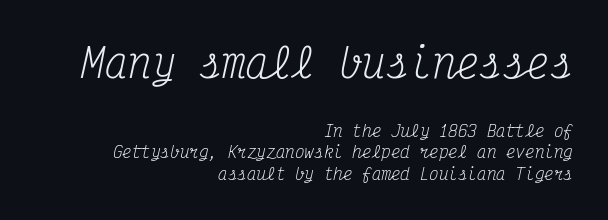
Q: Is the text bold? A: No.
Q: Is the text italic (slanted)? A: Yes, it leans right by about 12 degrees.
Q: Is the typeface a serif or a sans-serif typeface? A: Serif.
Q: Is the text underlined? A: No.
Q: How is the paragraph aligned? A: Right-aligned.
Q: Is the spacing between letters normal or unusually wide? A: Normal.
Q: Is the spacing between lines tight, normal or loose? A: Normal.
Q: Which block of text is set in a larger size, the first (top) or the second (bottom)? A: The first (top) one.
Q: Width (condensed, normal, or wide)? A: Condensed.
Q: Stroke contrast? A: Medium.
Q: x-height? A: Medium.
Q: Monospaced? A: Yes.
